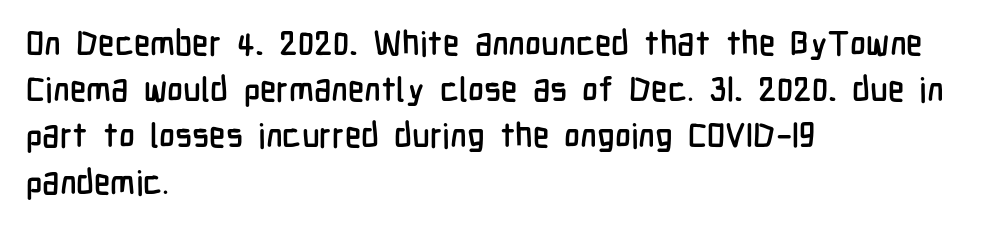
The lettering holds an erect, upright posture throughout. Here the designer chose a conventional face with non-uniform glyph widths. The text block is weighted toward the left margin, trailing off unevenly rightward. Type style note: lacks serifs.
